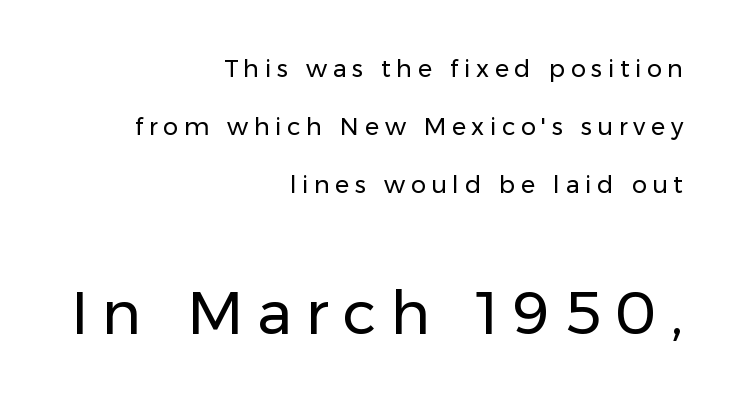
The image shows 60 px regular-weight sans-serif type, upright; set right-aligned, loose line spacing (2.41x), unusually wide letter spacing (+0.23 em), not underlined; the second (bottom) block is 2.5x larger; low stroke contrast and a medium x-height.
